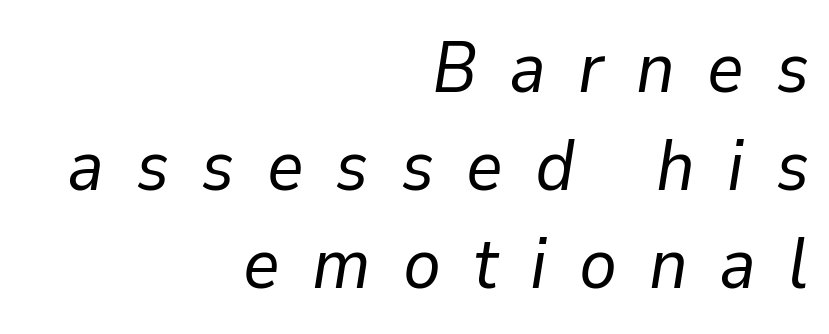
Q: Is the text bold? A: No.
Q: Is the text italic (slanted)? A: Yes, it leans right by about 9 degrees.
Q: Is the text underlined? A: No.
Q: How is the paragraph aligned? A: Right-aligned.
Q: Is the spacing between letters normal or unusually wide? A: Unusually wide.
Q: Is the spacing between lines tight, normal or loose? A: Normal.
Q: Width (condensed, normal, or wide)? A: Normal.
Q: Stroke contrast? A: Low.
Q: x-height? A: Medium.
Q: Monospaced? A: No.
